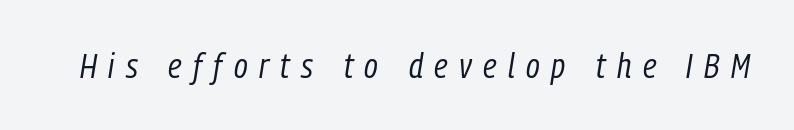
The image shows 35 px regular-weight, condensed type, italic (leaning right); set unusually wide letter spacing (+0.33 em), not underlined; low stroke contrast and a medium x-height.
